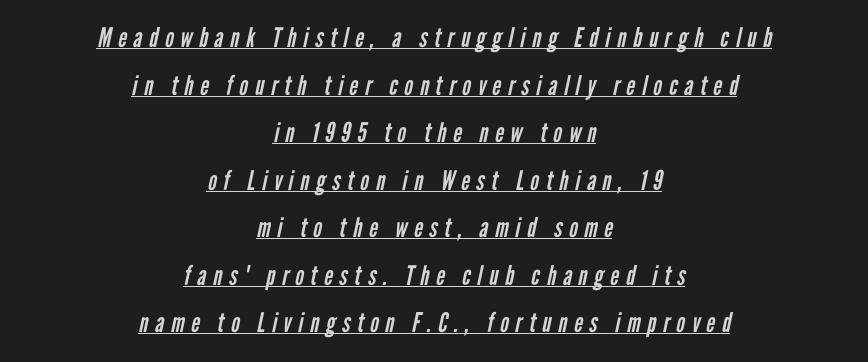
This sample is center-justified, so both line endings float freely. The face used here is rendered with a markedly widened letterfit. Underline: present. Summary of weight: not heavy and not bold.
